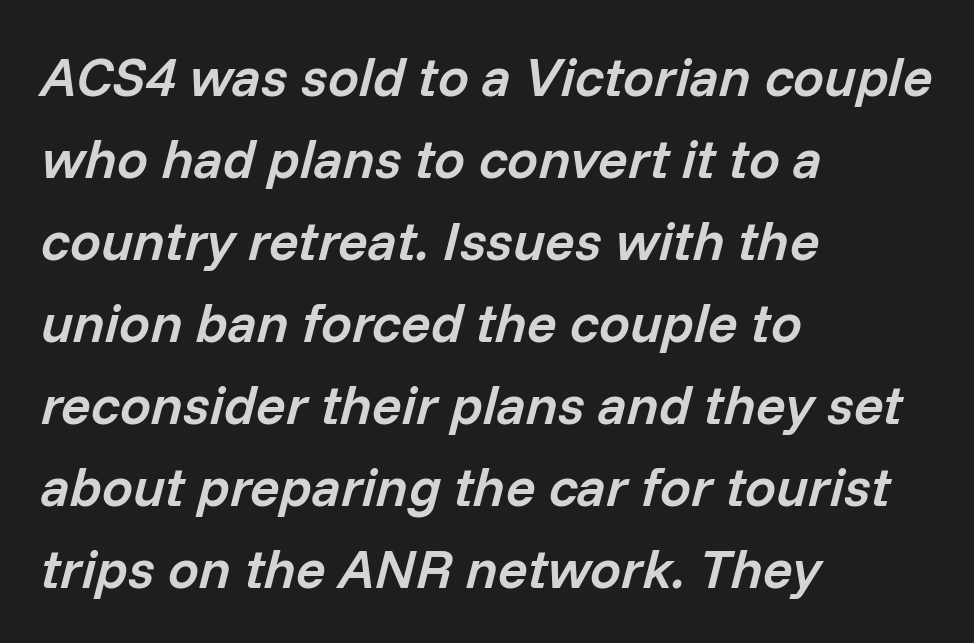
Quick note: underline off. In terms of leading, this rendering sits right in the middle. Words appear dense and cohesive because spacing is normal. Designer's note — italics engaged. Think of a printed novel: that variable character pitch is what you see here. In terms of weight, the rendering is demibold, just under bold.
